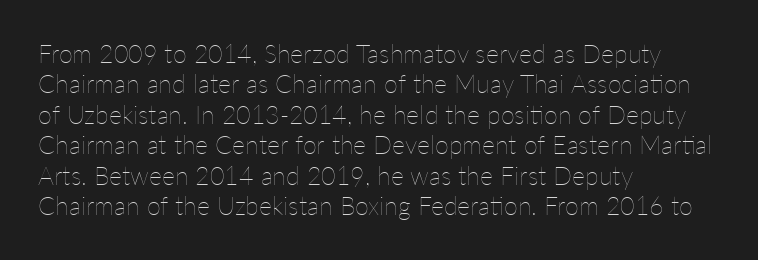
Nope, not italic — everything's standing straight. Only glyphs here, with clear space below each row. Leftover space on each line is placed entirely after the last word. The gaps between neighbouring characters are ordinary and unremarkable. A light-to-regular cut is what we see here.
